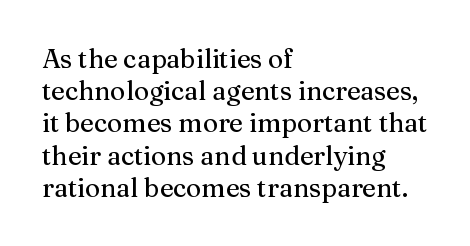
You could call the tracking neutral — neither tight nor loose. Posture: upright roman. Which margin do the lines hug? The left one — the right edge is uneven. Decoration check: the copy has no underline.
